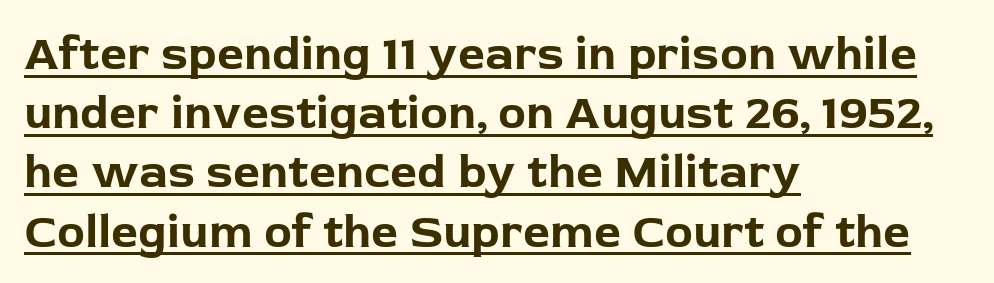
The image shows 47 px bold sans-serif type, upright; set left-aligned, normal line spacing (1.26x), normal letter spacing, underlined; low stroke contrast and a medium x-height.
